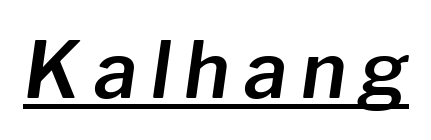
Q: Is the text italic (slanted)? A: Yes, it leans right by about 8 degrees.
Q: Is the text underlined? A: Yes.
Q: Width (condensed, normal, or wide)? A: Normal.
Q: Stroke contrast? A: Low.
Q: x-height? A: Medium.
Q: Monospaced? A: No.
